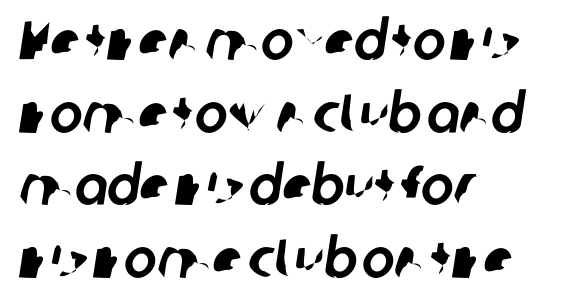
Successive baselines arrive at the customary interval. Check where the strokes stop: nothing finishes them off — pure sans. Do the characters align in a grid? No, the font is proportional. The strip under each line holds only bare page. The line texture is even and compact thanks to regular tracking. The rag falls on the right side of this text block.
